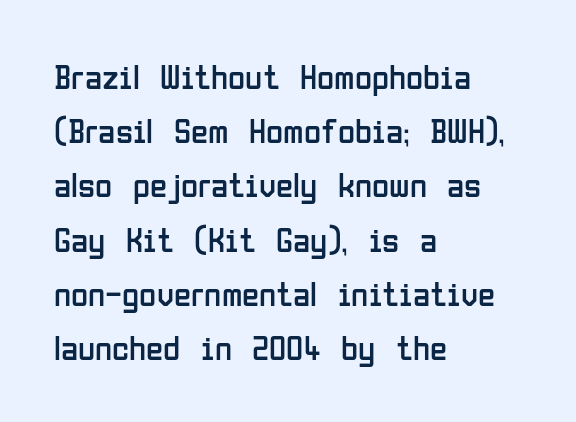
The image shows 35 px regular-weight, condensed sans-serif type, upright; set left-aligned, normal line spacing (1.55x), normal letter spacing, not underlined; low stroke contrast and a medium x-height.
